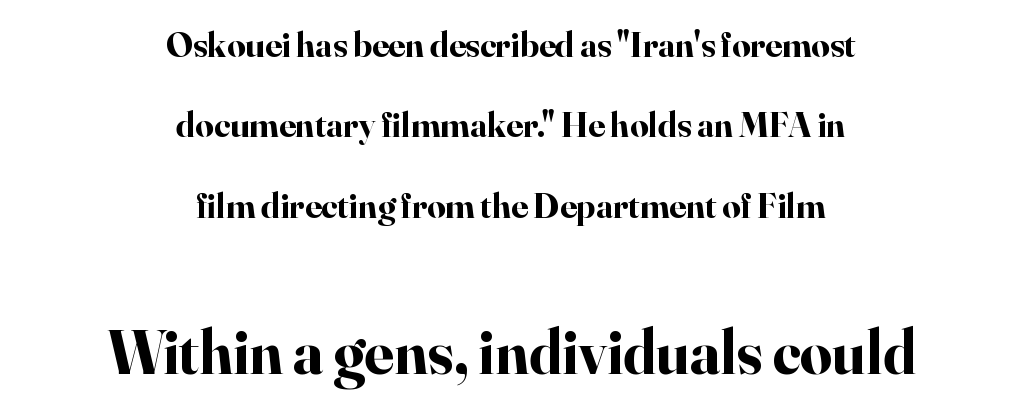
Q: Is the text bold? A: Yes.
Q: Is the text italic (slanted)? A: No, it is upright.
Q: Is the typeface a serif or a sans-serif typeface? A: Serif.
Q: Is the text underlined? A: No.
Q: How is the paragraph aligned? A: Centered.
Q: Is the spacing between letters normal or unusually wide? A: Normal.
Q: Is the spacing between lines tight, normal or loose? A: Loose.
Q: Which block of text is set in a larger size, the first (top) or the second (bottom)? A: The second (bottom) one.
Q: Width (condensed, normal, or wide)? A: Normal.
Q: Stroke contrast? A: High.
Q: x-height? A: Small.
Q: Monospaced? A: No.
